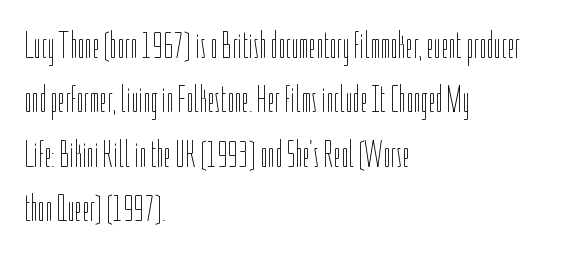
Q: Is the text bold? A: No.
Q: Is the text italic (slanted)? A: No, it is upright.
Q: Is the text underlined? A: No.
Q: How is the paragraph aligned? A: Left-aligned.
Q: Is the spacing between letters normal or unusually wide? A: Normal.
Q: Is the spacing between lines tight, normal or loose? A: Normal.
Q: Width (condensed, normal, or wide)? A: Condensed.
Q: Stroke contrast? A: Low.
Q: x-height? A: Medium.
Q: Monospaced? A: No.
